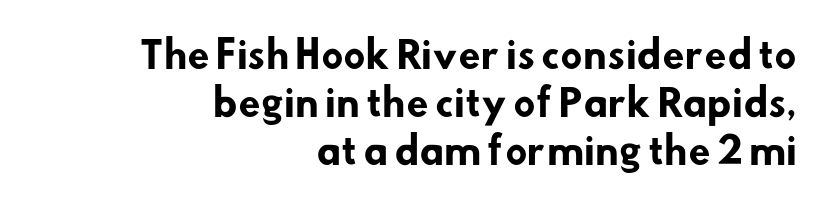
Q: Is the text bold? A: Yes.
Q: Is the typeface a serif or a sans-serif typeface? A: Sans-serif.
Q: Is the text underlined? A: No.
Q: How is the paragraph aligned? A: Right-aligned.
Q: Is the spacing between letters normal or unusually wide? A: Normal.
Q: Is the spacing between lines tight, normal or loose? A: Normal.
Q: Width (condensed, normal, or wide)? A: Normal.
Q: Stroke contrast? A: Low.
Q: x-height? A: Small.
Q: Monospaced? A: No.
